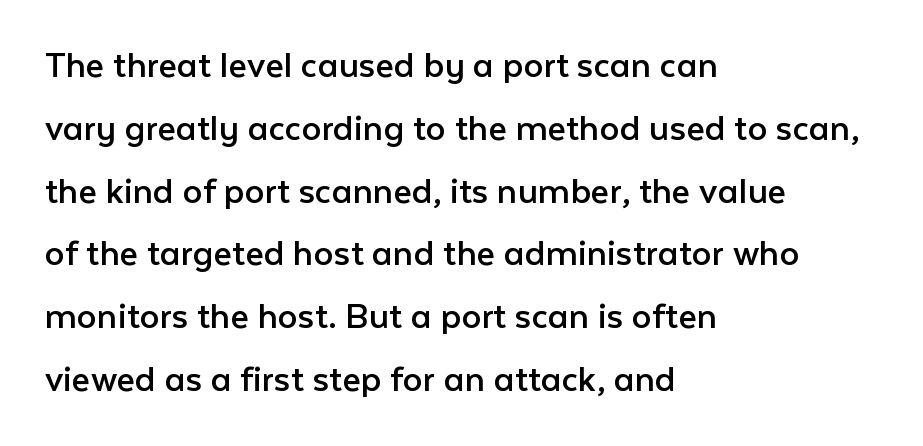
Looks like regular typesetting: each glyph gets only the width it needs. This rendering leaves character spacing at its baseline value. The strokes are not fattened; the text isn't bold. Type style note: lacks serifs. Lines of text with bare space underneath. Each new line begins a customary step beneath the previous one.
